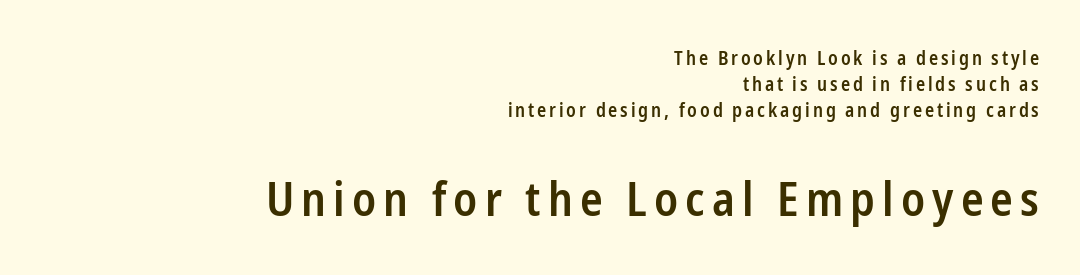
Q: Is the text bold? A: Semi-bold.
Q: Is the text italic (slanted)? A: No, it is upright.
Q: Is the typeface a serif or a sans-serif typeface? A: Sans-serif.
Q: Is the text underlined? A: No.
Q: How is the paragraph aligned? A: Right-aligned.
Q: Is the spacing between lines tight, normal or loose? A: Normal.
Q: Which block of text is set in a larger size, the first (top) or the second (bottom)? A: The second (bottom) one.
Q: Width (condensed, normal, or wide)? A: Condensed.
Q: Stroke contrast? A: Low.
Q: x-height? A: Medium.
Q: Monospaced? A: No.
